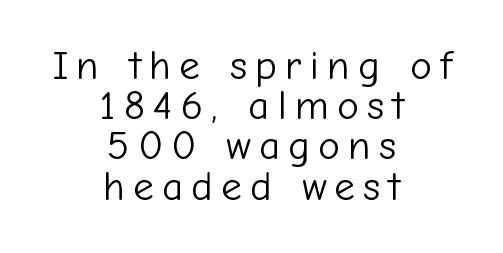
The passage shown stacks its lines with hardly any gap. Vertical strokes here are truly vertical. The cut favours lightness, reaching ordinary text weight at its darkest. Think of a printed novel: that variable character pitch is what you see here. The lines are quadded center. Anything drawn beneath the words? Only blank space.
